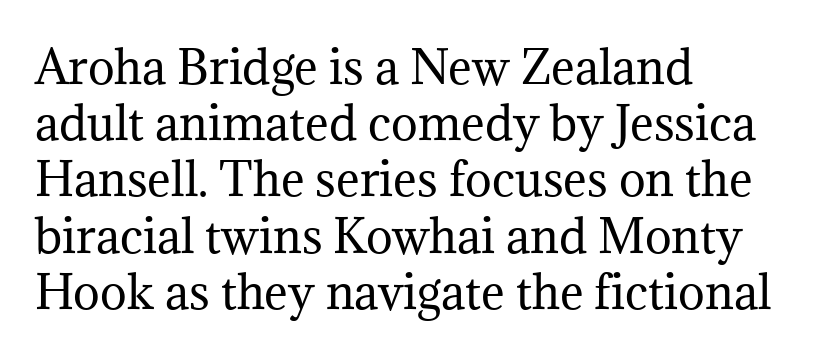
Is this a heavy cut? Hardly; it is regular or lighter. The line-height multiplier appears to be the usual default. Character widths vary here, with narrow letters taking less room than wide ones. The rendering keeps characters at their native spacing.
